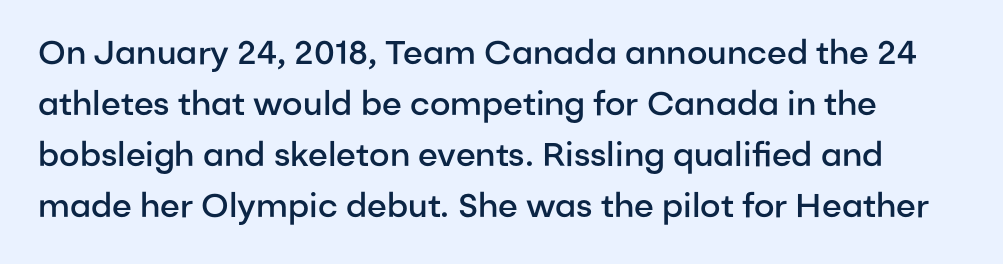
Q: Is the text bold? A: Semi-bold.
Q: Is the text italic (slanted)? A: No, it is upright.
Q: Is the typeface a serif or a sans-serif typeface? A: Sans-serif.
Q: Is the text underlined? A: No.
Q: Is the spacing between letters normal or unusually wide? A: Normal.
Q: Is the spacing between lines tight, normal or loose? A: Normal.
Q: Width (condensed, normal, or wide)? A: Normal.
Q: Stroke contrast? A: Low.
Q: x-height? A: Medium.
Q: Monospaced? A: No.
